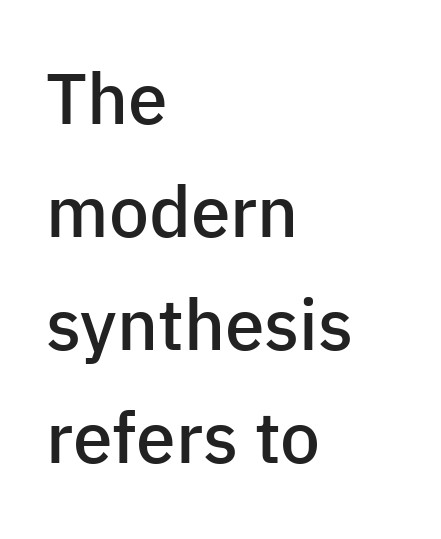
Q: Is the text bold? A: Semi-bold.
Q: Is the text italic (slanted)? A: No, it is upright.
Q: Is the typeface a serif or a sans-serif typeface? A: Sans-serif.
Q: Is the text underlined? A: No.
Q: How is the paragraph aligned? A: Left-aligned.
Q: Is the spacing between letters normal or unusually wide? A: Normal.
Q: Is the spacing between lines tight, normal or loose? A: Normal.
Q: Width (condensed, normal, or wide)? A: Normal.
Q: Stroke contrast? A: Low.
Q: x-height? A: Medium.
Q: Monospaced? A: No.
